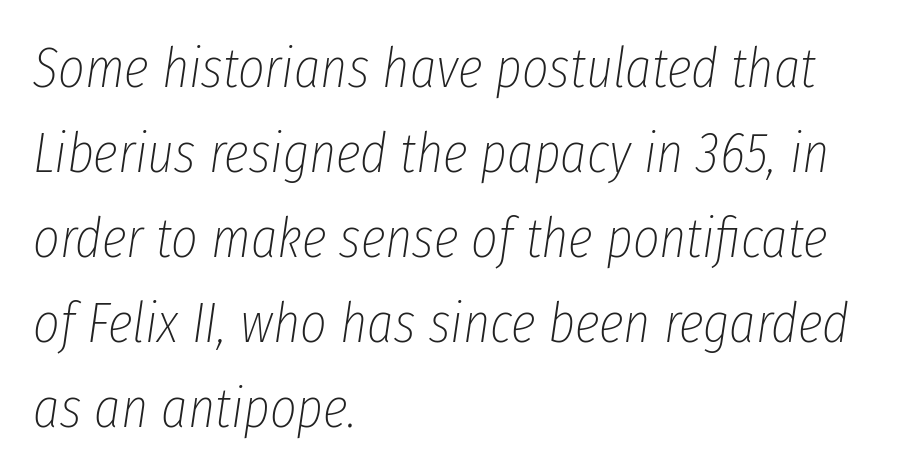
Q: Is the text bold? A: No.
Q: Is the text italic (slanted)? A: Yes, it leans right by about 8 degrees.
Q: Is the text underlined? A: No.
Q: How is the paragraph aligned? A: Left-aligned.
Q: Is the spacing between letters normal or unusually wide? A: Normal.
Q: Is the spacing between lines tight, normal or loose? A: Normal.
Q: Width (condensed, normal, or wide)? A: Condensed.
Q: Stroke contrast? A: Low.
Q: x-height? A: Medium.
Q: Monospaced? A: No.
